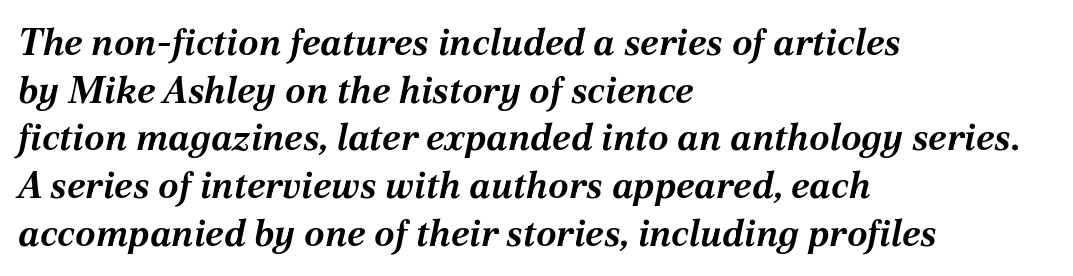
Q: Is the text bold? A: Yes.
Q: Is the text italic (slanted)? A: Yes, it leans right by about 12 degrees.
Q: Is the text underlined? A: No.
Q: How is the paragraph aligned? A: Left-aligned.
Q: Is the spacing between letters normal or unusually wide? A: Normal.
Q: Is the spacing between lines tight, normal or loose? A: Normal.
Q: Width (condensed, normal, or wide)? A: Normal.
Q: Stroke contrast? A: Medium.
Q: x-height? A: Medium.
Q: Monospaced? A: No.
